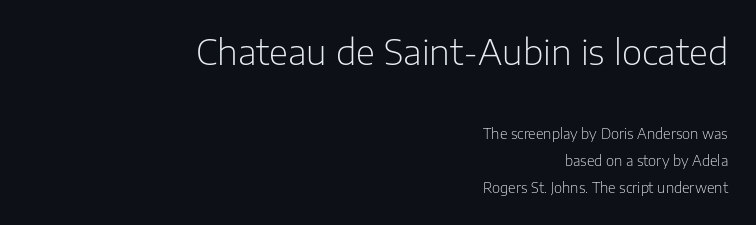
These lines stand farther apart than default settings would place them. No word sits above an underline. A flush-right, rag-left setting is used for this passage. Tracking value appears to be zero — textbook default spacing.
